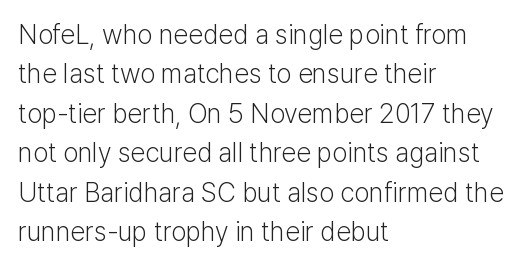
{"italic": "no", "bold": "no", "underline": "no", "align": "left", "line_spacing": "normal", "line_spacing_ratio": 1.46, "letter_spacing": "normal", "letter_spacing_em": 0.0, "glyph_px": 27}
